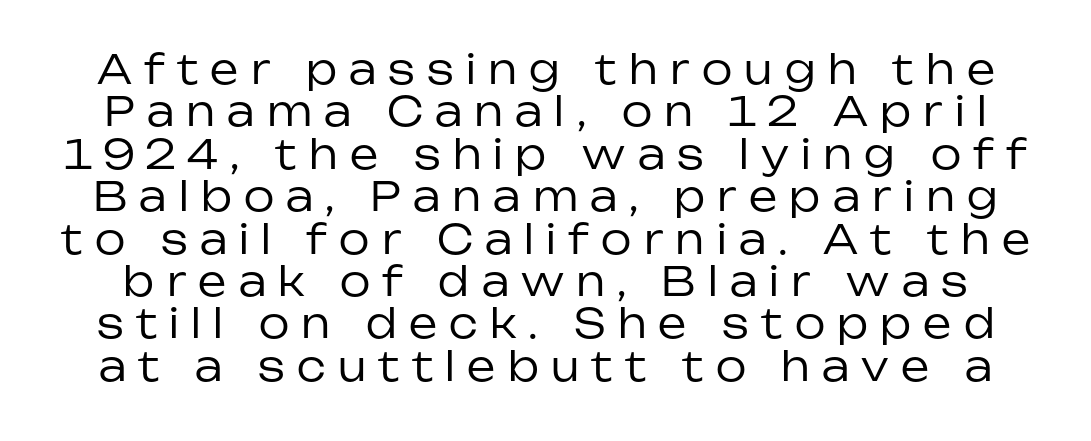
{"serif": "no", "italic": "no", "bold": "no", "weight": "regular", "width": "normal", "stroke_contrast": "low", "x_height": "medium", "monospaced": "no", "underline": "no", "line_spacing": "tight", "line_spacing_ratio": 1.06, "letter_spacing": "wide", "letter_spacing_em": 0.31, "glyph_px": 40}
